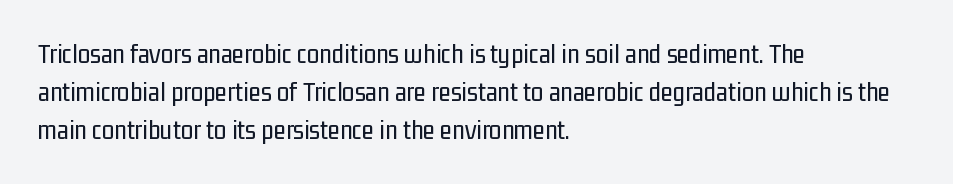
Q: Is the text bold? A: No.
Q: Is the text italic (slanted)? A: No, it is upright.
Q: Is the typeface a serif or a sans-serif typeface? A: Sans-serif.
Q: Is the text underlined? A: No.
Q: How is the paragraph aligned? A: Left-aligned.
Q: Is the spacing between letters normal or unusually wide? A: Normal.
Q: Is the spacing between lines tight, normal or loose? A: Normal.
Q: Width (condensed, normal, or wide)? A: Condensed.
Q: Stroke contrast? A: Low.
Q: x-height? A: Medium.
Q: Monospaced? A: No.
